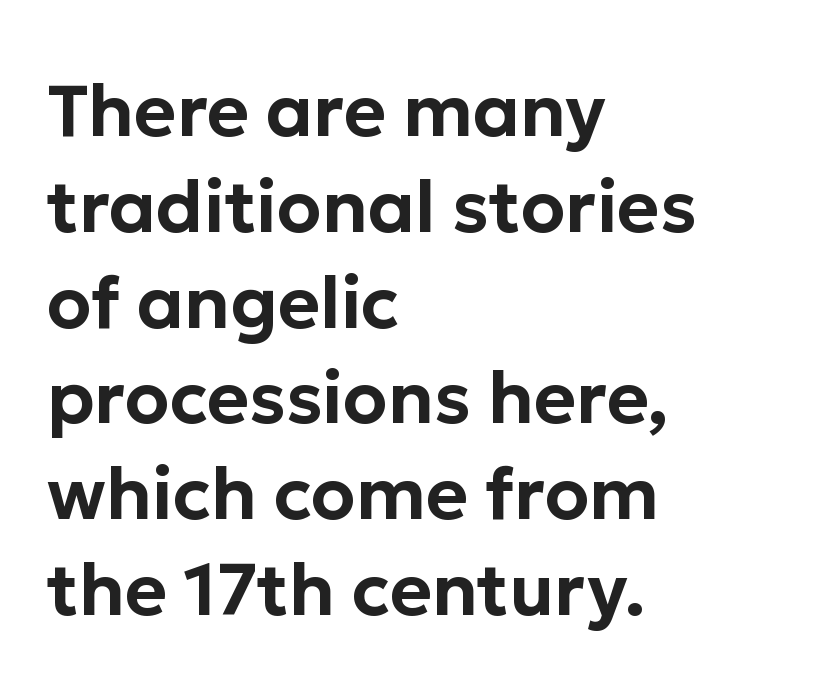
Q: Is the text italic (slanted)? A: No, it is upright.
Q: Is the typeface a serif or a sans-serif typeface? A: Sans-serif.
Q: Is the text underlined? A: No.
Q: How is the paragraph aligned? A: Left-aligned.
Q: Is the spacing between letters normal or unusually wide? A: Normal.
Q: Is the spacing between lines tight, normal or loose? A: Normal.
Q: Width (condensed, normal, or wide)? A: Normal.
Q: Stroke contrast? A: Low.
Q: x-height? A: Medium.
Q: Monospaced? A: No.
